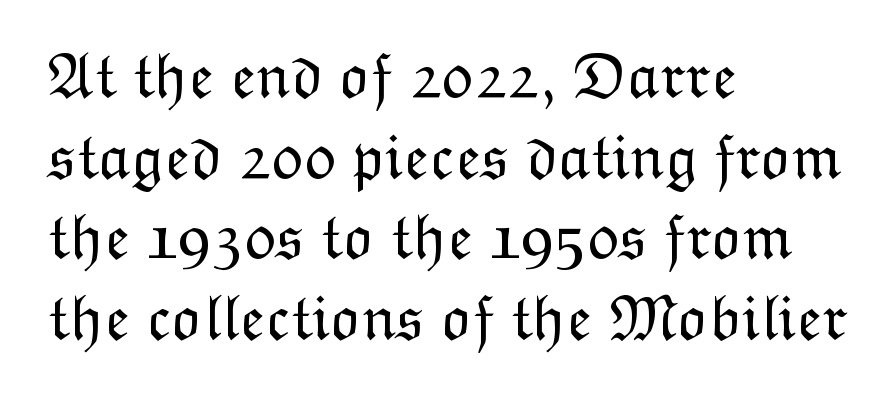
Q: Is the text bold? A: No.
Q: Is the text italic (slanted)? A: No, it is upright.
Q: Is the text underlined? A: No.
Q: How is the paragraph aligned? A: Left-aligned.
Q: Is the spacing between letters normal or unusually wide? A: Normal.
Q: Width (condensed, normal, or wide)? A: Normal.
Q: Stroke contrast? A: Low.
Q: x-height? A: Medium.
Q: Monospaced? A: No.
